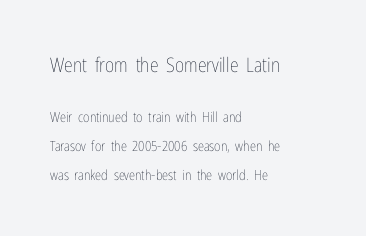
The face used here is rendered with its standard letterfit. Stroke thickness stays within the range of a standard reading face or lighter. Typeset ragged right — the left edge is the straight one. Airy leading. Rule under the text: the space is simply empty. Look at the glyph heights: the upper group is clearly the bigger setting.
